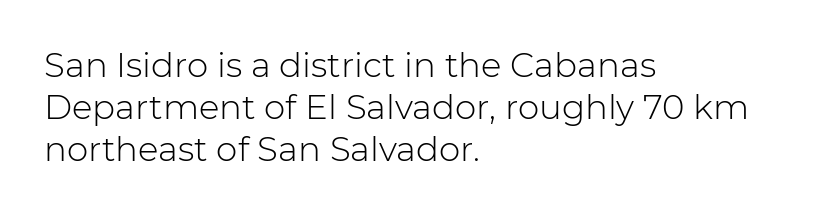
The image shows 34 px light sans-serif type, upright; set left-aligned, line spacing 1.23x, normal letter spacing, not underlined; low stroke contrast and a medium x-height.
